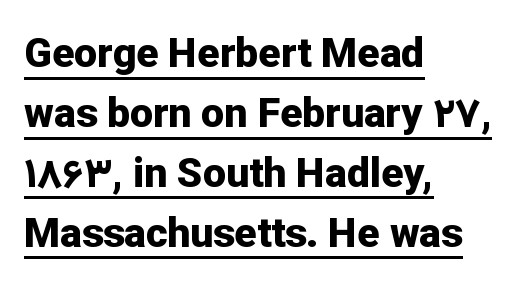
The image shows 41 px bold sans-serif type, upright; set left-aligned, normal line spacing (1.46x), normal letter spacing, underlined; low stroke contrast and a medium x-height.
